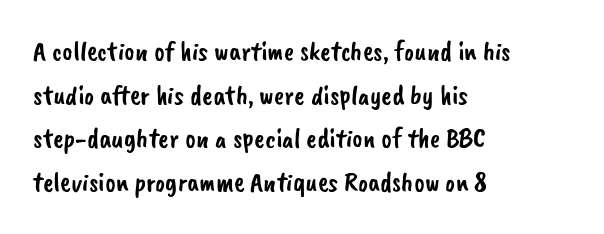
Caption: multi-line text, flush left, ragged right. Beneath every word, the page is bare. Vertically, the passage feels balanced, rows spaced as you'd expect. The letters advance in unequal steps, a hallmark of proportional type.
